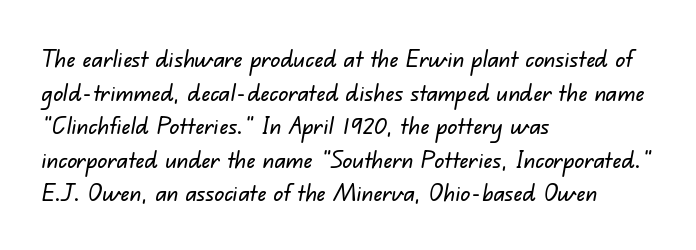
Q: Is the text underlined? A: No.
Q: How is the paragraph aligned? A: Left-aligned.
Q: Is the spacing between letters normal or unusually wide? A: Normal.
Q: Is the spacing between lines tight, normal or loose? A: Normal.
